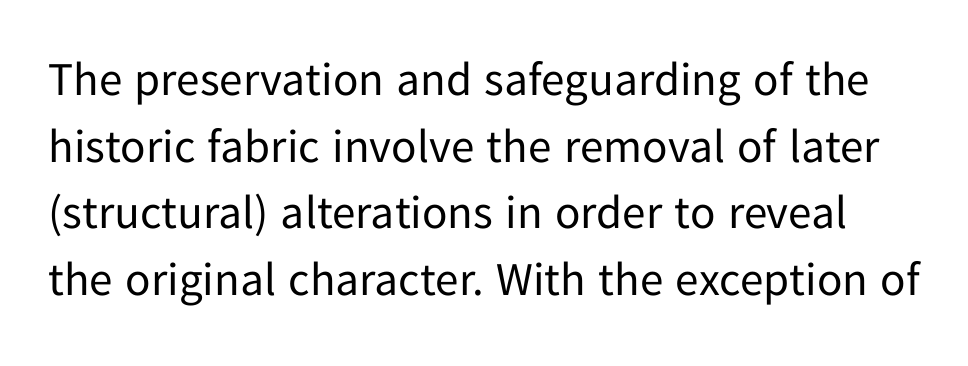
{"serif": "no", "italic": "no", "bold": "no", "weight": "regular", "width": "normal", "stroke_contrast": "low", "x_height": "medium", "monospaced": "no", "underline": "no", "line_spacing": "normal", "line_spacing_ratio": 1.42, "letter_spacing": "normal", "letter_spacing_em": 0.0, "glyph_px": 47}
